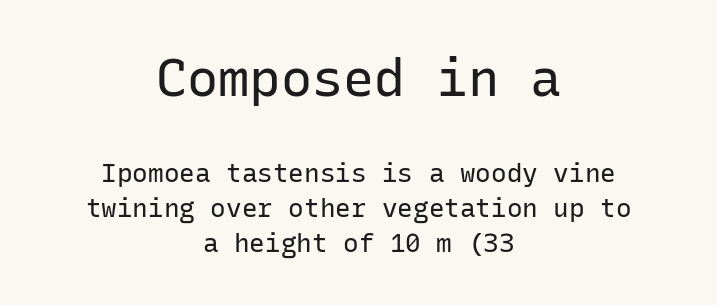
{"serif": "no", "italic": "no", "bold": "no", "weight": "regular", "width": "normal", "stroke_contrast": "low", "x_height": "medium", "monospaced": "yes", "underline": "no", "align": "center", "line_spacing": "normal", "line_spacing_ratio": 1.34, "letter_spacing": "normal", "letter_spacing_em": 0.0, "larger_block": "first", "size_ratio": 2.0, "glyph_px": 52}
